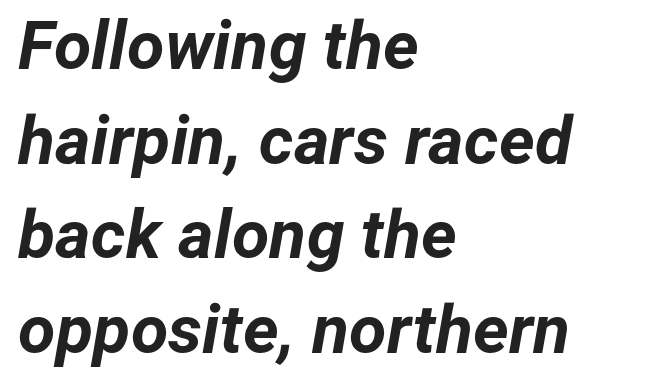
Q: Is the text bold? A: Yes.
Q: Is the text italic (slanted)? A: Yes, it leans right by about 12 degrees.
Q: Is the text underlined? A: No.
Q: How is the paragraph aligned? A: Left-aligned.
Q: Is the spacing between letters normal or unusually wide? A: Normal.
Q: Is the spacing between lines tight, normal or loose? A: Normal.
Q: Width (condensed, normal, or wide)? A: Normal.
Q: Stroke contrast? A: Low.
Q: x-height? A: Medium.
Q: Monospaced? A: No.
